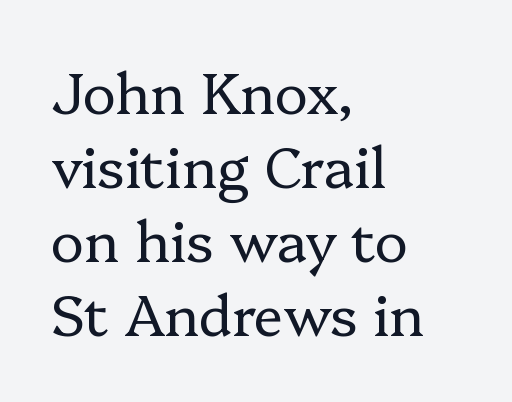
The specimen omits any rule beneath the text block's lines. Nope, not italic — everything's standing straight. Is the type heavy? It reads as light-to-regular instead. Is the letter spacing exaggerated? No — it looks like the ordinary default. Whoever set this chose a conventional vertical rhythm. Looks like regular typesetting: each glyph gets only the width it needs.
